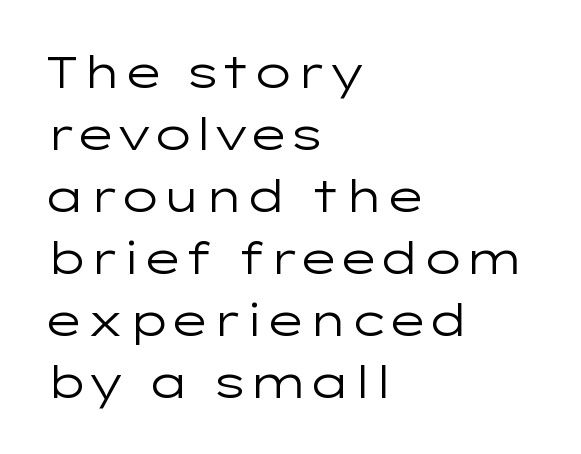
Q: Is the text bold? A: No.
Q: Is the text italic (slanted)? A: No, it is upright.
Q: Is the typeface a serif or a sans-serif typeface? A: Sans-serif.
Q: Is the text underlined? A: No.
Q: How is the paragraph aligned? A: Left-aligned.
Q: Is the spacing between letters normal or unusually wide? A: Normal.
Q: Is the spacing between lines tight, normal or loose? A: Normal.
Q: Width (condensed, normal, or wide)? A: Wide.
Q: Stroke contrast? A: Low.
Q: x-height? A: Medium.
Q: Monospaced? A: No.
